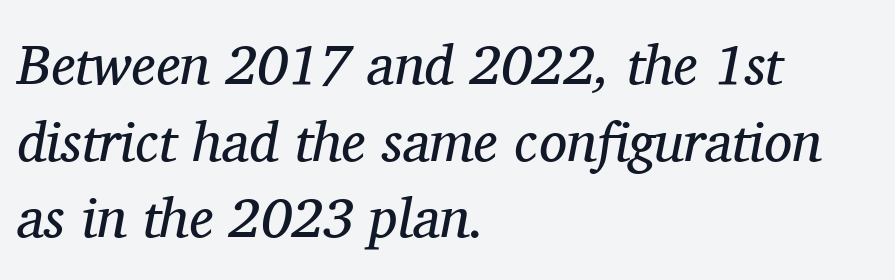
The image shows 56 px regular-weight serif type, italic (leaning right); set left-aligned, normal line spacing (1.37x), normal letter spacing, not underlined; medium stroke contrast and a medium x-height.
